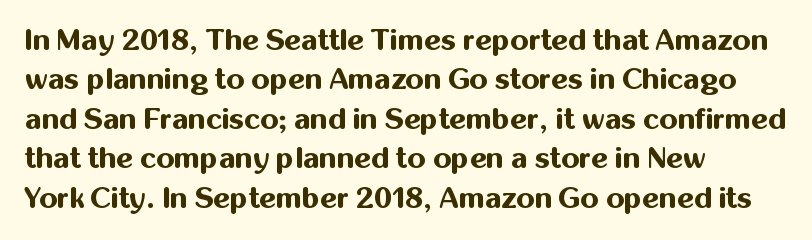
{"serif": "no", "italic": "no", "bold": "yes", "weight": "bold", "width": "normal", "stroke_contrast": "medium", "x_height": "medium", "monospaced": "no", "underline": "no", "align": "left", "line_spacing": "normal", "line_spacing_ratio": 1.36, "letter_spacing": "normal", "letter_spacing_em": 0.0, "glyph_px": 29}
